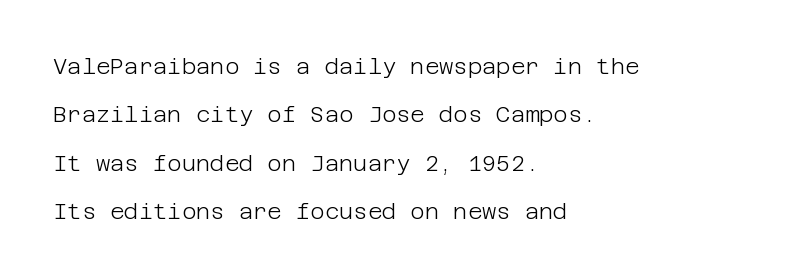
The image shows 22 px text type, upright; set left-aligned, loose line spacing (2.2x), normal letter spacing, not underlined.
